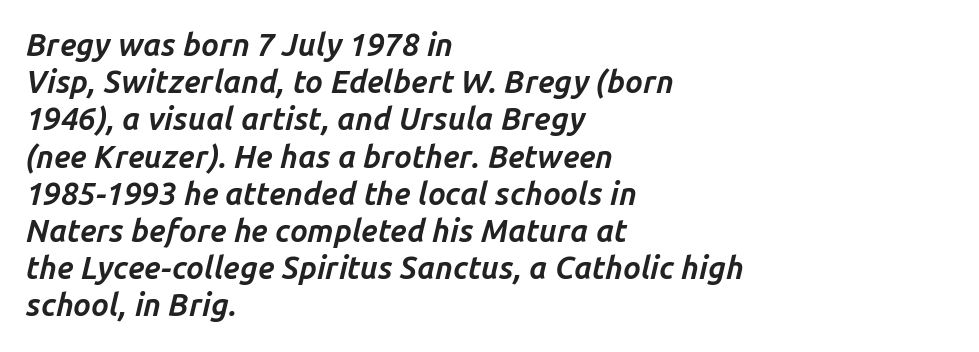
{"italic": "yes", "lean": "right", "slant_degrees": 14, "bold": "yes", "weight": "bold", "width": "normal", "stroke_contrast": "low", "x_height": "medium", "monospaced": "no", "underline": "no", "align": "left", "line_spacing_ratio": 1.2, "letter_spacing": "normal", "letter_spacing_em": 0.0, "glyph_px": 31}
